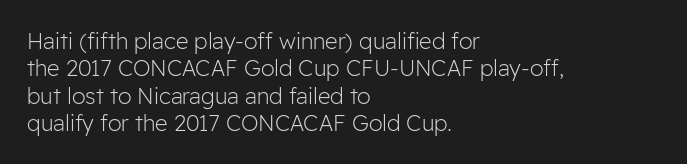
Rendered with straight, roman letterforms. Weight: not bold — regular or lighter. Words appear dense and cohesive because spacing is normal. Horizontal alignment here is leftward, the default for most running prose. A clean baseline with only descenders dipping below it.
